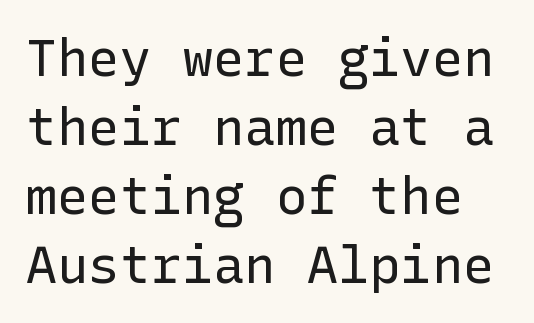
{"serif": "no", "italic": "no", "bold": "no", "weight": "regular", "width": "normal", "stroke_contrast": "low", "x_height": "medium", "underline": "no", "line_spacing": "normal", "line_spacing_ratio": 1.33, "letter_spacing": "normal", "letter_spacing_em": 0.0, "glyph_px": 52}
